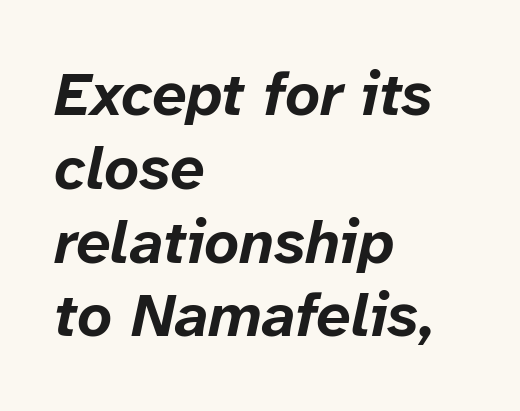
The font is running at its bold setting. Style check: oblique. Do the characters align in a grid? No, the font is proportional. This sample is left-justified, so line endings fall wherever the words run out. Only glyphs here, with clear space below each row.
